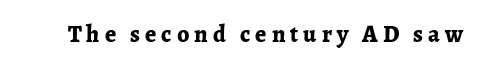
Q: Is the text bold? A: Yes.
Q: Is the text italic (slanted)? A: No, it is upright.
Q: Is the text underlined? A: No.
Q: Is the spacing between letters normal or unusually wide? A: Unusually wide.
